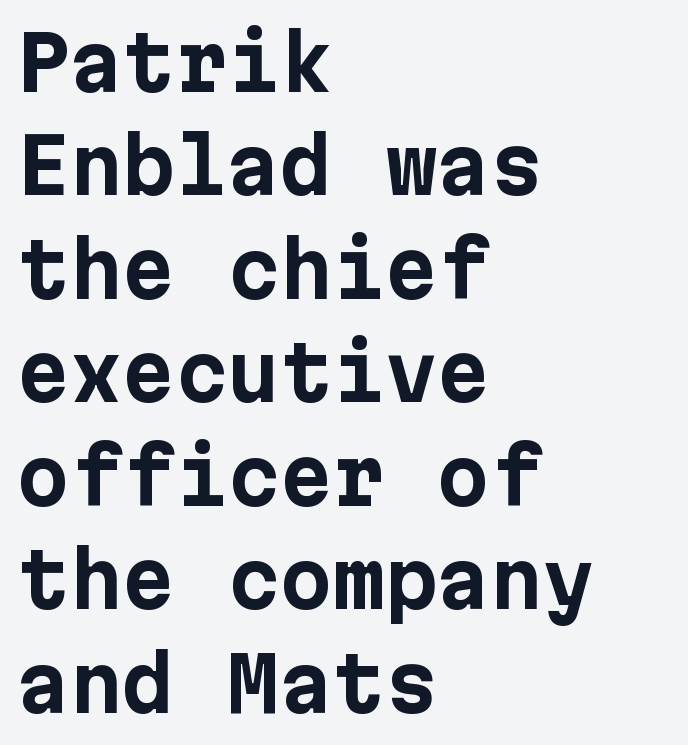
Q: Is the text bold? A: Yes.
Q: Is the text italic (slanted)? A: No, it is upright.
Q: Is the typeface a serif or a sans-serif typeface? A: Sans-serif.
Q: Is the text underlined? A: No.
Q: How is the paragraph aligned? A: Left-aligned.
Q: Is the spacing between letters normal or unusually wide? A: Normal.
Q: Is the spacing between lines tight, normal or loose? A: Normal.
Q: Width (condensed, normal, or wide)? A: Normal.
Q: Stroke contrast? A: Low.
Q: x-height? A: Medium.
